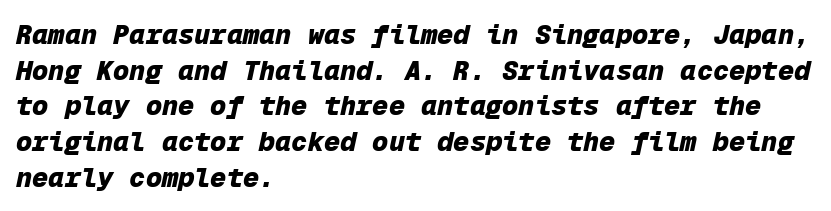
{"italic": "yes", "lean": "right", "slant_degrees": 12, "bold": "yes", "underline": "no", "align": "left", "line_spacing": "normal", "line_spacing_ratio": 1.32, "letter_spacing": "normal", "letter_spacing_em": 0.0, "glyph_px": 27}
